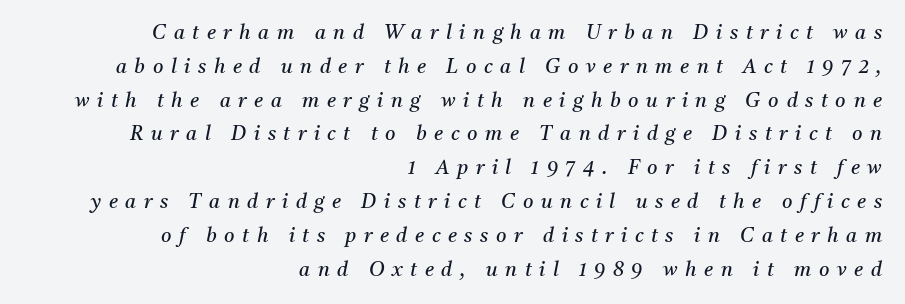
{"italic": "yes", "lean": "right", "slant_degrees": 11, "bold": "no", "underline": "no", "align": "right", "line_spacing": "normal", "line_spacing_ratio": 1.69, "letter_spacing": "wide", "letter_spacing_em": 0.38, "glyph_px": 20}
